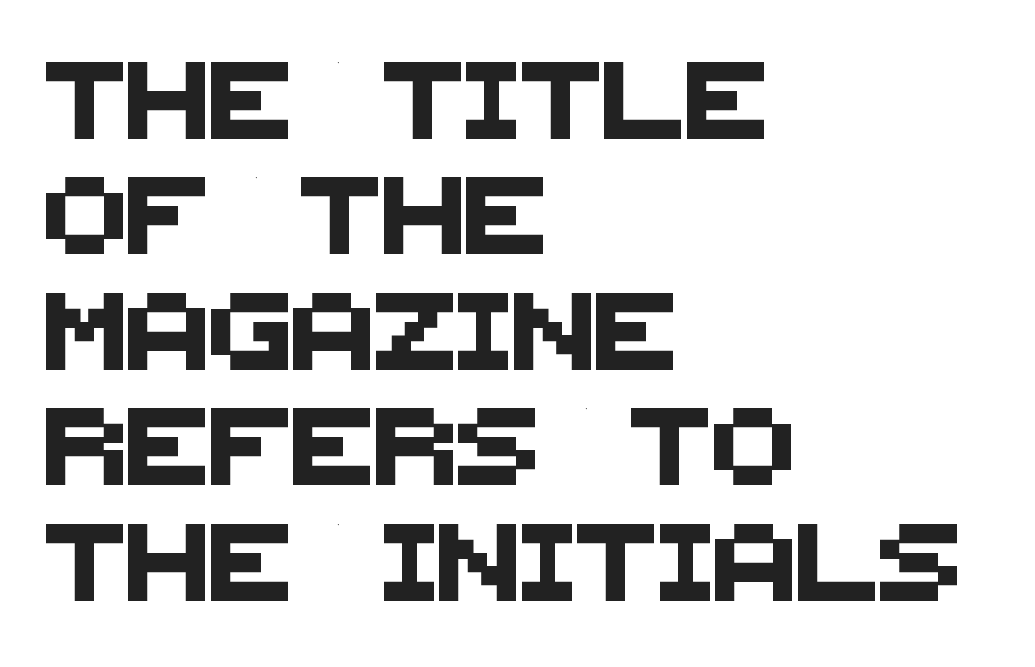
Q: Is the typeface a serif or a sans-serif typeface? A: Sans-serif.
Q: Is the text underlined? A: No.
Q: How is the paragraph aligned? A: Left-aligned.
Q: Is the spacing between letters normal or unusually wide? A: Normal.
Q: Is the spacing between lines tight, normal or loose? A: Normal.
Q: Width (condensed, normal, or wide)? A: Normal.
Q: Stroke contrast? A: Medium.
Q: x-height? A: Large.
Q: Monospaced? A: No.
